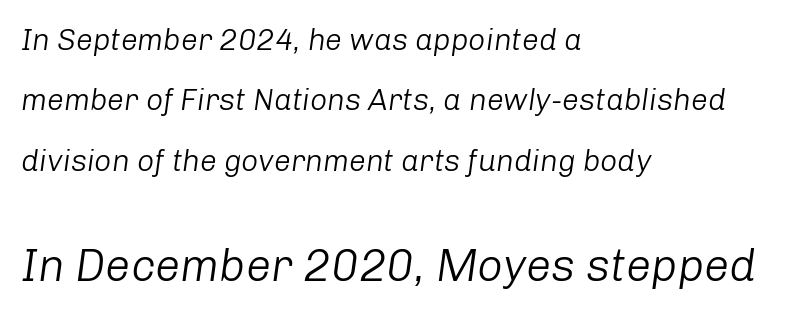
The image shows 45 px light type, italic (leaning right); set left-aligned, loose line spacing (2.01x), normal letter spacing, not underlined; the second (bottom) block is 1.5x larger; low stroke contrast and a medium x-height.
